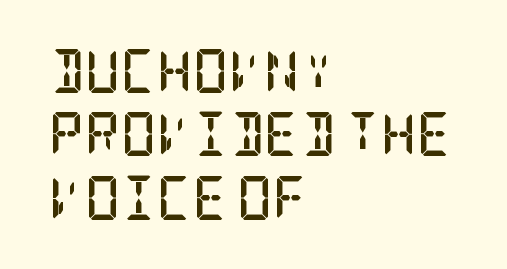
Q: Is the text bold? A: Yes.
Q: Is the text italic (slanted)? A: No, it is upright.
Q: Is the typeface a serif or a sans-serif typeface? A: Serif.
Q: Is the text underlined? A: No.
Q: How is the paragraph aligned? A: Left-aligned.
Q: Is the spacing between letters normal or unusually wide? A: Normal.
Q: Is the spacing between lines tight, normal or loose? A: Normal.
Q: Width (condensed, normal, or wide)? A: Condensed.
Q: Stroke contrast? A: Low.
Q: x-height? A: Large.
